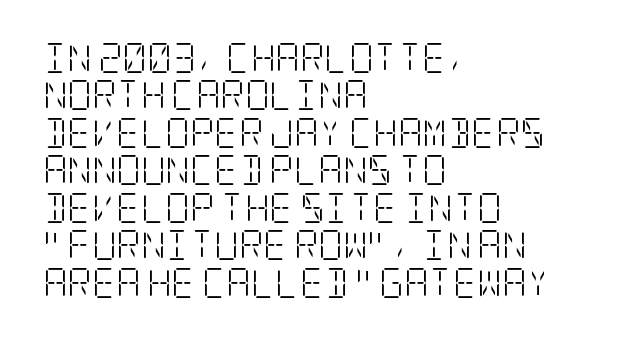
The image shows 30 px light, condensed serif type, upright; set left-aligned, normal line spacing (1.25x), normal letter spacing, not underlined; low stroke contrast and a large x-height.
